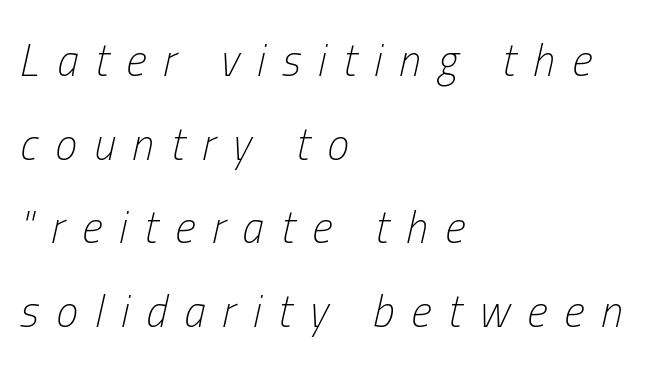
The image shows 44 px light, condensed type, italic (leaning right); set left-aligned, loose line spacing (1.9x), unusually wide letter spacing (+0.39 em), not underlined; low stroke contrast and a medium x-height.
